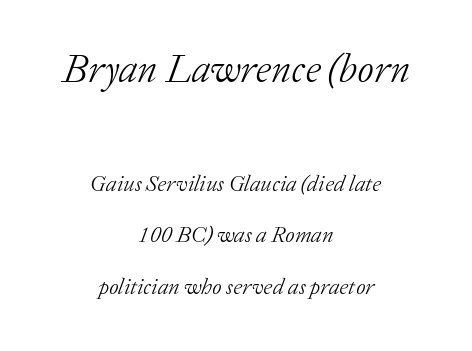
{"serif": "yes", "italic": "yes", "lean": "right", "slant_degrees": 20, "bold": "no", "weight": "light", "width": "normal", "stroke_contrast": "low", "x_height": "medium", "monospaced": "no", "underline": "no", "align": "center", "line_spacing": "loose", "line_spacing_ratio": 2.24, "letter_spacing": "normal", "letter_spacing_em": 0.0, "larger_block": "first", "size_ratio": 1.74, "glyph_px": 40}
